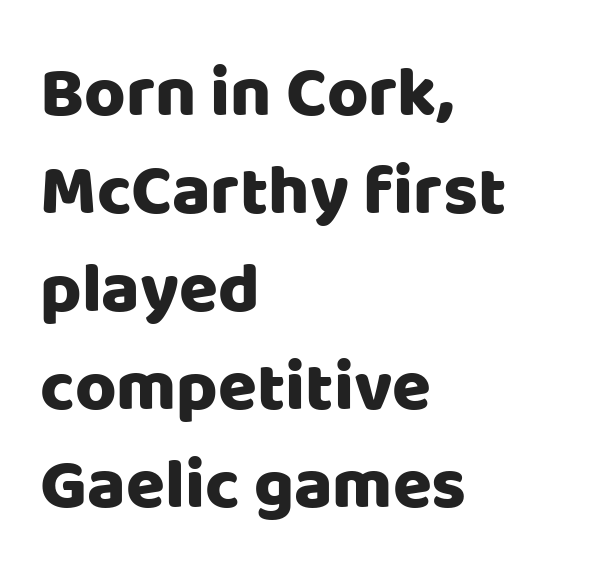
The image shows 71 px sans-serif type, upright; set left-aligned, normal line spacing (1.38x), normal letter spacing, not underlined; low stroke contrast and a large x-height.
